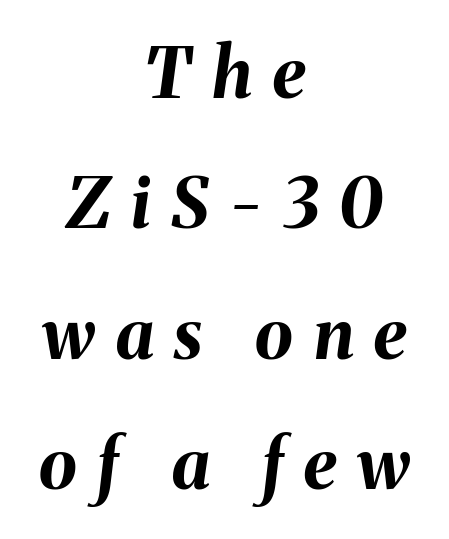
The image shows 69 px bold type, italic (leaning right); set centered, line spacing 1.89x, unusually wide letter spacing (+0.3 em), not underlined; medium stroke contrast and a medium x-height.
